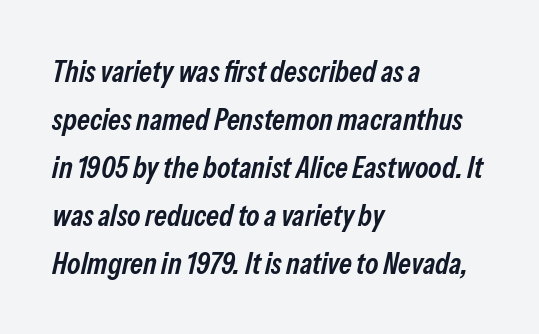
{"italic": "yes", "lean": "right", "slant_degrees": 13, "bold": "semi", "weight": "semibold", "width": "condensed", "stroke_contrast": "low", "x_height": "medium", "monospaced": "no", "underline": "no", "align": "left", "line_spacing": "normal", "line_spacing_ratio": 1.6, "letter_spacing": "normal", "letter_spacing_em": 0.0, "glyph_px": 30}
